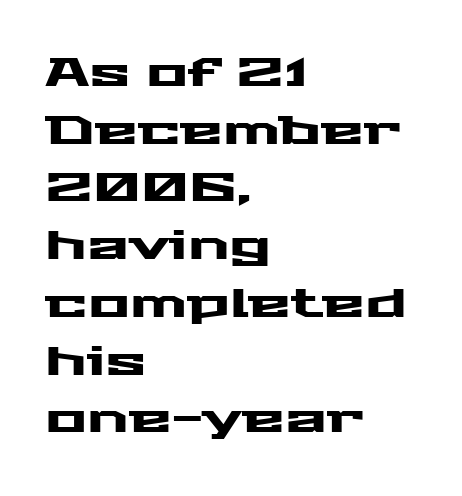
{"serif": "no", "italic": "no", "width": "wide", "stroke_contrast": "medium", "x_height": "medium", "monospaced": "no", "underline": "no", "align": "left", "line_spacing": "normal", "line_spacing_ratio": 1.48, "letter_spacing": "normal", "letter_spacing_em": 0.0, "glyph_px": 39}
